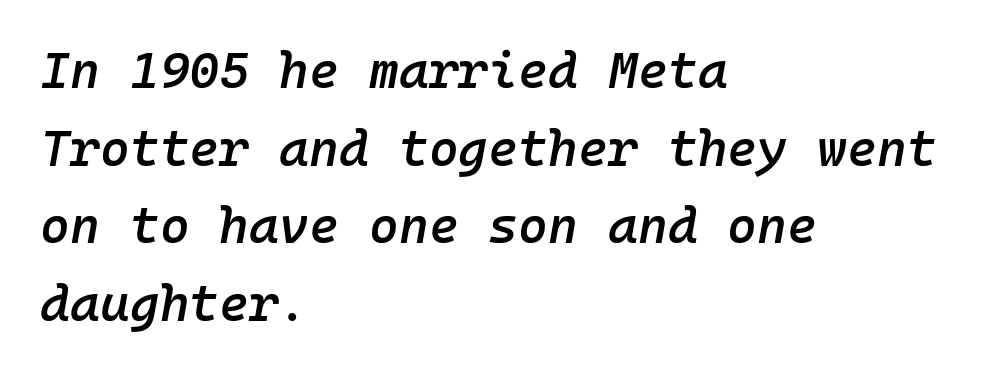
{"italic": "yes", "lean": "right", "slant_degrees": 10, "bold": "semi", "weight": "semibold", "width": "normal", "stroke_contrast": "low", "x_height": "medium", "monospaced": "yes", "underline": "no", "align": "left", "line_spacing": "normal", "line_spacing_ratio": 1.52, "letter_spacing": "normal", "letter_spacing_em": 0.0, "glyph_px": 51}
